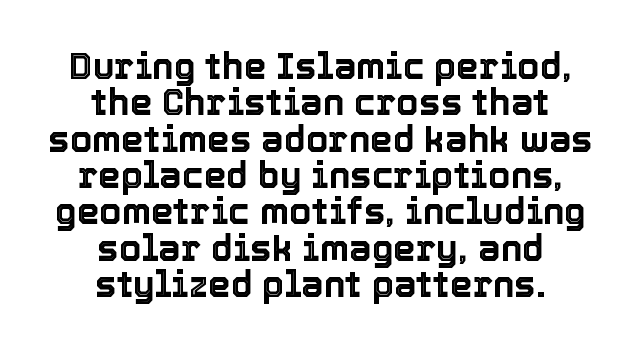
Only glyphs here, with clear space below each row. These lines keep a tight, regular rhythm from letter to letter. Each line is balanced around a shared central axis. The passage shown is typed in a proportional face where columns would drift. The vertical gap from one line to the next is small.
